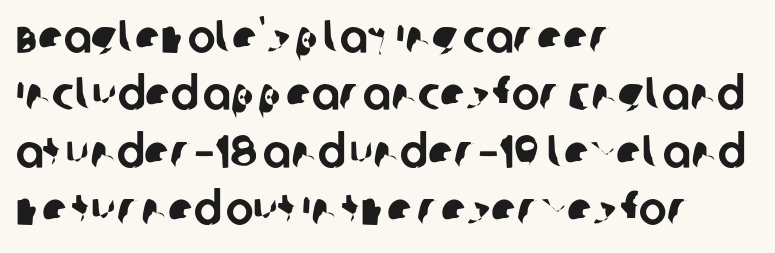
This rendering leaves character spacing at its baseline value. No word sits above an underline. Each letter keeps its own natural width here, so spacing adapts to shape. Horizontally, the lines are justified to the leading edge only. The typeface chosen for these lines omits serifs.
